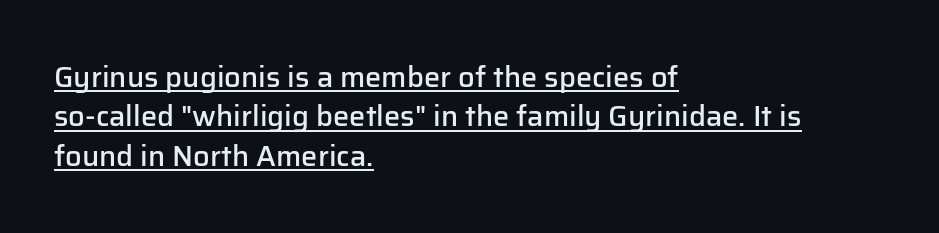
The line texture is even and compact thanks to regular tracking. This sample is left-justified, so line endings fall wherever the words run out. The rows are spaced the way most documents space them. The letters advance in unequal steps, a hallmark of proportional type. Is there any slant? The stems are plumb. The letters carry no serifs — their stems end cleanly without finishing strokes.
